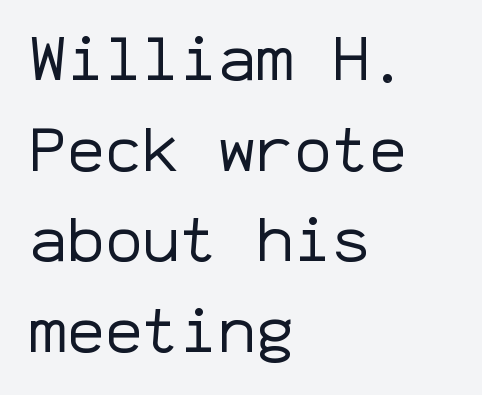
This is roman type, the default non-slanted kind. Serif or sans? Sans — the stroke terminals are bare. Underline: absent. The typeface has the unassuming heft of standard copy or less.
